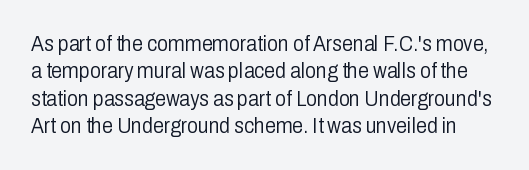
The image shows 22 px text type, upright; set normal line spacing (1.25x), normal letter spacing, not underlined.
